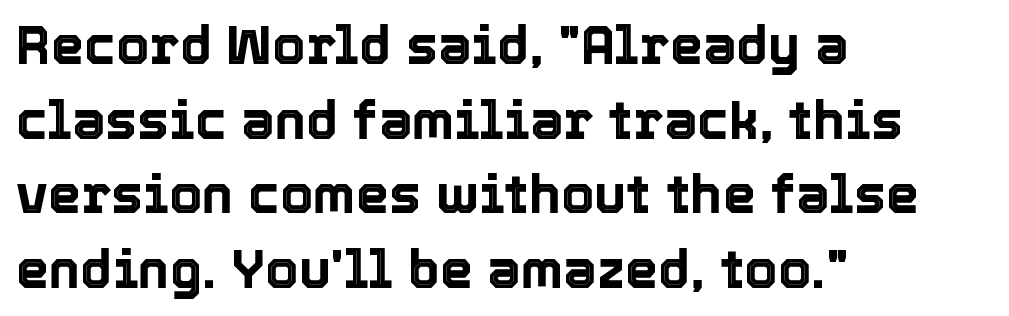
Q: Is the text italic (slanted)? A: No, it is upright.
Q: Is the text underlined? A: No.
Q: How is the paragraph aligned? A: Left-aligned.
Q: Is the spacing between letters normal or unusually wide? A: Normal.
Q: Is the spacing between lines tight, normal or loose? A: Normal.
Q: Width (condensed, normal, or wide)? A: Normal.
Q: x-height? A: Medium.
Q: Monospaced? A: No.
